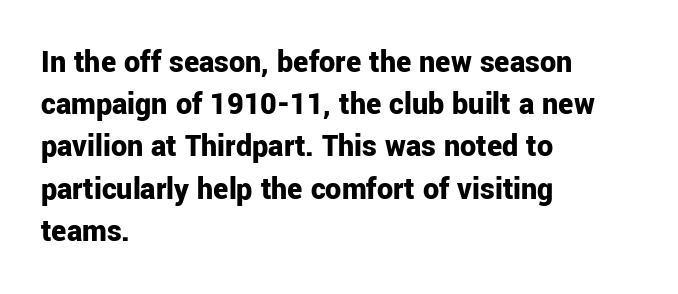
Bold? Absolutely — the strokes are thick and heavy. This sample has the flowing, uneven cadence of proportional lettering. The rendering shows plain stroke endings on the letterforms — a sans-serif design. This sample is left-justified, so line endings fall wherever the words run out.
